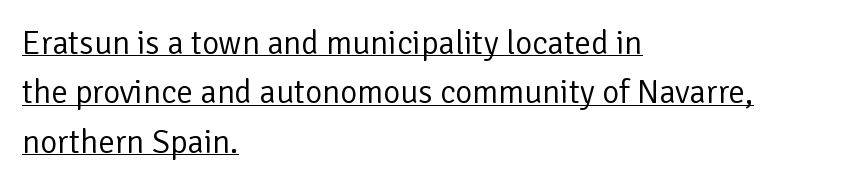
Q: Is the text bold? A: No.
Q: Is the text italic (slanted)? A: No, it is upright.
Q: Is the typeface a serif or a sans-serif typeface? A: Sans-serif.
Q: Is the text underlined? A: Yes.
Q: How is the paragraph aligned? A: Left-aligned.
Q: Is the spacing between letters normal or unusually wide? A: Normal.
Q: Is the spacing between lines tight, normal or loose? A: Normal.
Q: Width (condensed, normal, or wide)? A: Normal.
Q: Stroke contrast? A: Low.
Q: x-height? A: Medium.
Q: Monospaced? A: No.
